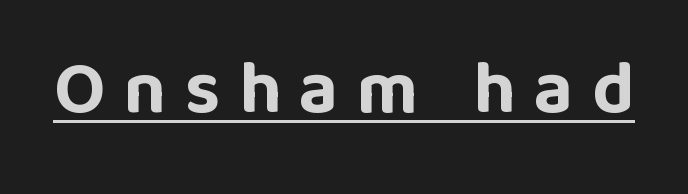
Q: Is the text bold? A: Yes.
Q: Is the text italic (slanted)? A: No, it is upright.
Q: Is the typeface a serif or a sans-serif typeface? A: Sans-serif.
Q: Is the text underlined? A: Yes.
Q: Is the spacing between letters normal or unusually wide? A: Unusually wide.
Q: Width (condensed, normal, or wide)? A: Normal.
Q: Stroke contrast? A: Low.
Q: x-height? A: Large.
Q: Monospaced? A: No.
